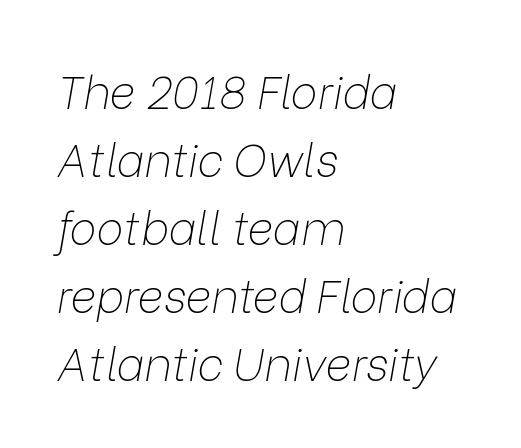
Bold? No — there's no thickening of the strokes. This sample has the flowing, uneven cadence of proportional lettering. What's the leading like? Ordinary, nothing unusual. The lettering tilts uniformly, giving the passage an italic look. Notice how the passage keeps a crisp vertical edge on the left only. How are the letters spaced? Ordinarily, with no added tracking.
